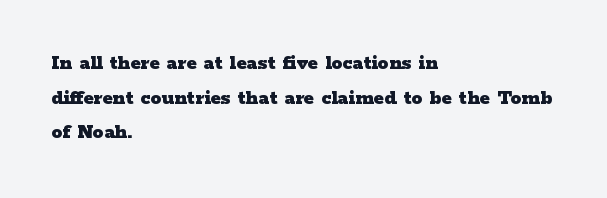
{"italic": "no", "bold": "yes", "underline": "no", "align": "left", "line_spacing": "normal", "line_spacing_ratio": 1.57, "letter_spacing": "normal", "letter_spacing_em": 0.0, "glyph_px": 22}
